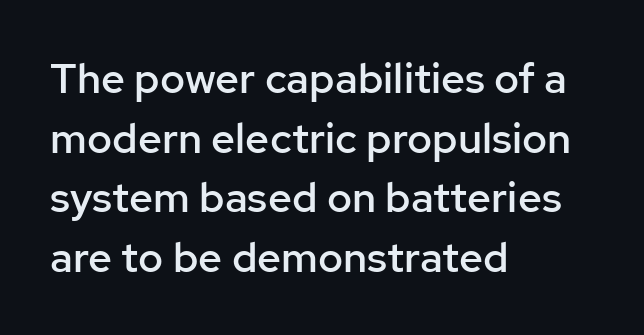
{"serif": "no", "italic": "no", "bold": "semi", "weight": "semibold", "width": "normal", "stroke_contrast": "low", "x_height": "medium", "monospaced": "no", "underline": "no", "align": "left", "line_spacing": "normal", "line_spacing_ratio": 1.42, "letter_spacing": "normal", "letter_spacing_em": 0.0, "glyph_px": 42}
